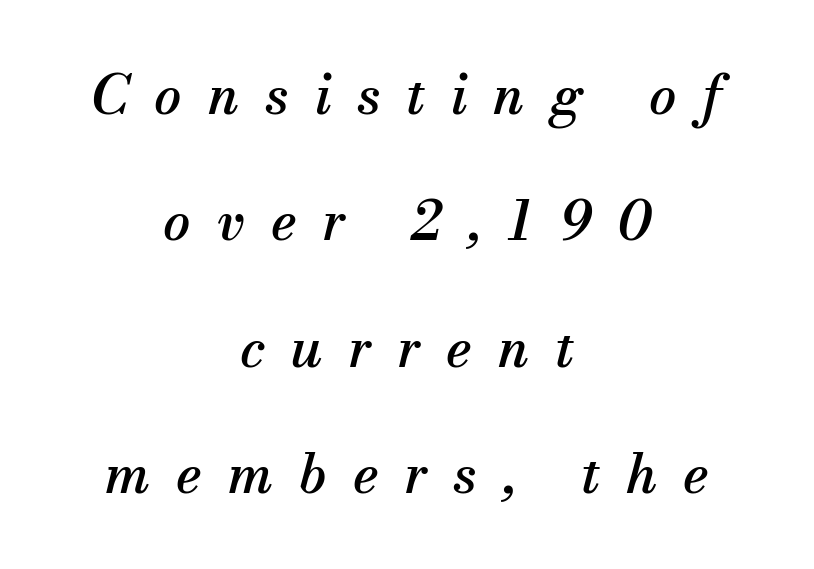
Q: Is the text italic (slanted)? A: Yes, it leans right by about 13 degrees.
Q: Is the typeface a serif or a sans-serif typeface? A: Serif.
Q: Is the text underlined? A: No.
Q: How is the paragraph aligned? A: Centered.
Q: Is the spacing between letters normal or unusually wide? A: Unusually wide.
Q: Is the spacing between lines tight, normal or loose? A: Loose.
Q: Width (condensed, normal, or wide)? A: Normal.
Q: Stroke contrast? A: Medium.
Q: x-height? A: Small.
Q: Monospaced? A: No.
